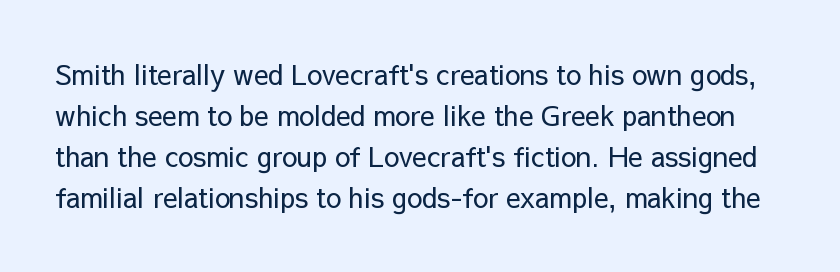
Q: Is the text bold? A: No.
Q: Is the text italic (slanted)? A: No, it is upright.
Q: Is the text underlined? A: No.
Q: Is the spacing between letters normal or unusually wide? A: Normal.
Q: Is the spacing between lines tight, normal or loose? A: Normal.
